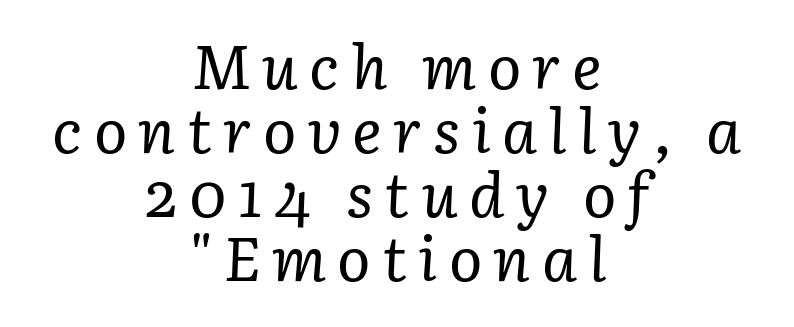
Are there feet on the stems? There are — it's a serif. The rendering applies a slant to the glyphs. The cut favours lightness, reaching ordinary text weight at its darkest. Alignment: centered. Whoever set this chose condensed vertical rhythm over breathing room.
